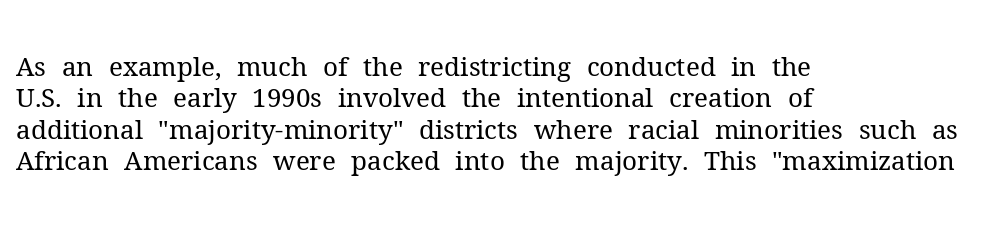
Q: Is the text bold? A: No.
Q: Is the text italic (slanted)? A: No, it is upright.
Q: Is the text underlined? A: No.
Q: How is the paragraph aligned? A: Left-aligned.
Q: Is the spacing between letters normal or unusually wide? A: Normal.
